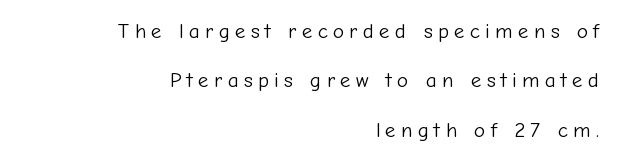
No italicization has been applied; the sample stays upright. Observe the wide spacing: letters keep a clear distance from each other. Weight: in the light-to-regular range. Check the space under the baseline: it is left empty. One-word summary of the alignment: right. The space between consecutive lines is lavish.
